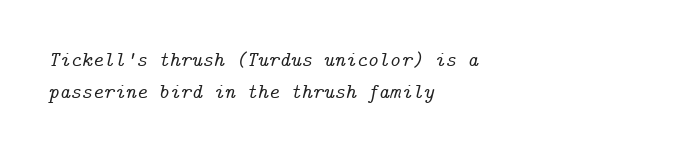
Quick note: interline space is typical. This is oblique type, the kind used for emphasis or titles. Rule under the text: the space is simply empty. Characters follow at the spacing the type designer built in. Is the block centered? No — it sits flush against the left margin.
